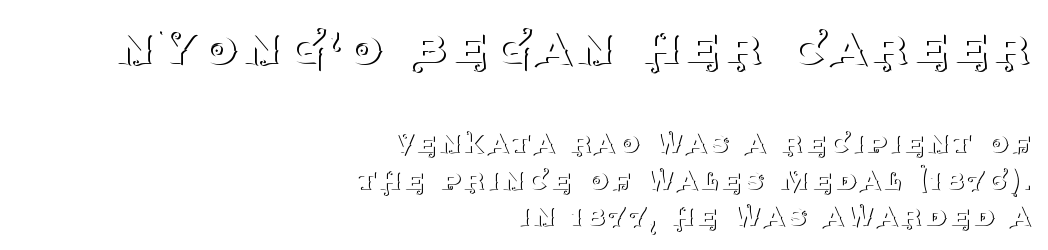
The image shows 57 px thin serif type, upright; set right-aligned, tight line spacing (1.1x), not underlined; the first (top) block is 1.73x larger; medium stroke contrast and a large x-height.
